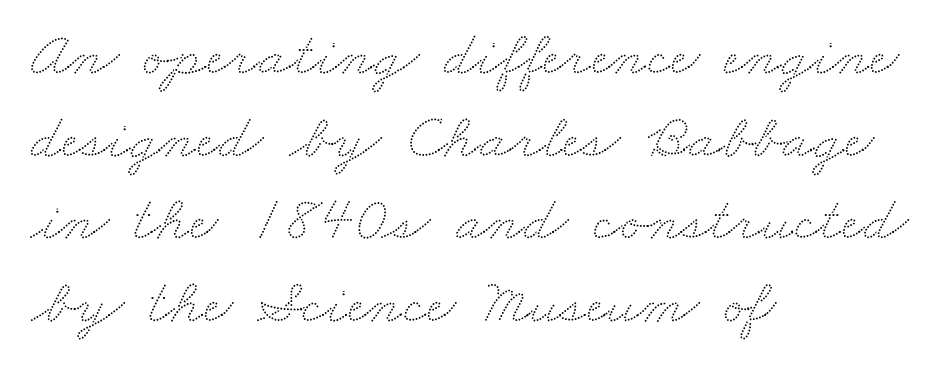
Only glyphs here, with clear space below each row. In CSS terms this would be text-align: left. Glyph-to-glyph distance matches everyday printed text. The face used here is proportionally spaced, like ordinary book or web type. Leading: standard.
